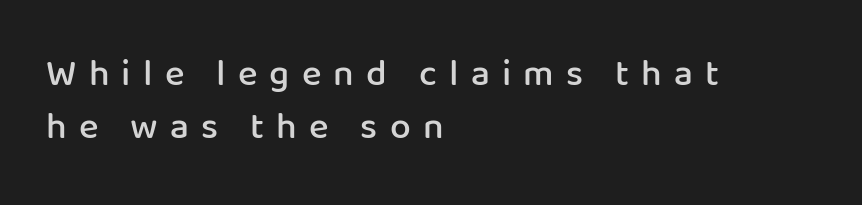
The image shows 37 px semibold sans-serif type, upright; set left-aligned, normal line spacing (1.43x), unusually wide letter spacing (+0.33 em), not underlined; low stroke contrast and a medium x-height.
